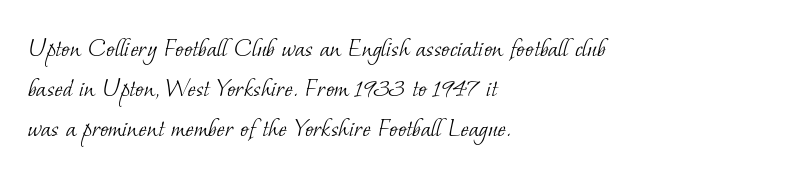
Horizontally, the lines are justified to the leading edge only. Default kerning and tracking; the words read as compact shapes. Is this a fixed-width face? No — the glyphs have proportional, varying widths. How would I describe the line gaps? Plain and ordinary.
